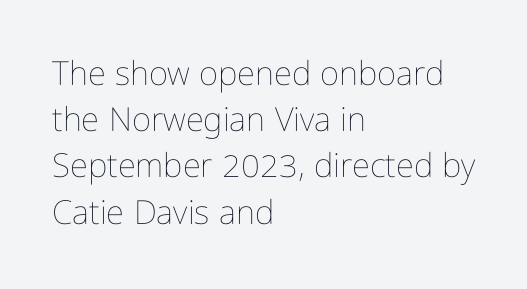
Q: Is the text bold? A: No.
Q: Is the text italic (slanted)? A: No, it is upright.
Q: Is the text underlined? A: No.
Q: How is the paragraph aligned? A: Left-aligned.
Q: Is the spacing between letters normal or unusually wide? A: Normal.
Q: Is the spacing between lines tight, normal or loose? A: Normal.
Q: Width (condensed, normal, or wide)? A: Condensed.
Q: Stroke contrast? A: Low.
Q: x-height? A: Medium.
Q: Monospaced? A: No.
